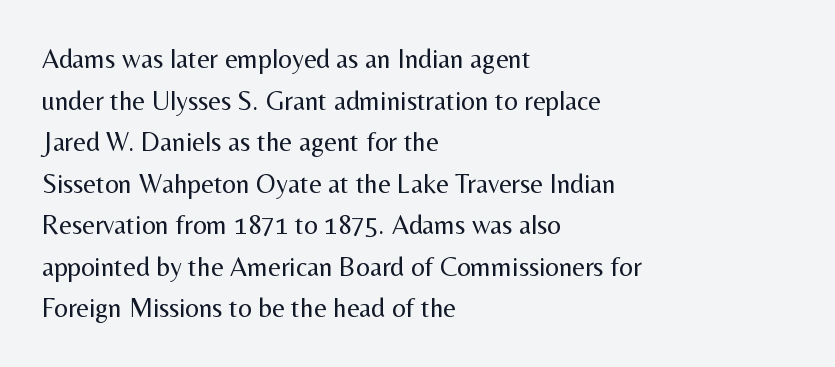
The image shows 27 px text type, upright; set left-aligned, normal line spacing (1.54x), normal letter spacing, not underlined.
